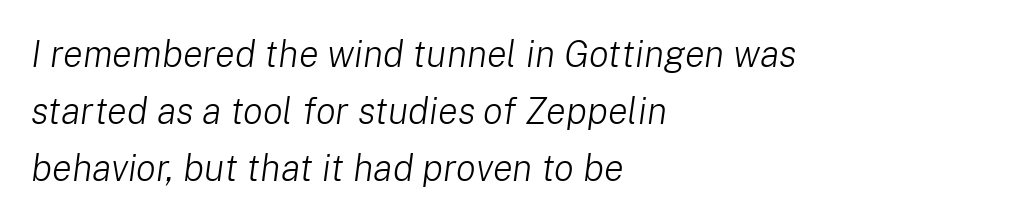
Designer's note — italics engaged. Line beginnings align vertically; line endings do not. The lines sit at an ordinary, default distance from one another. Is the type heavy? It reads as light-to-regular instead. Students, note that the glyphs here touch the page at normal intervals.
